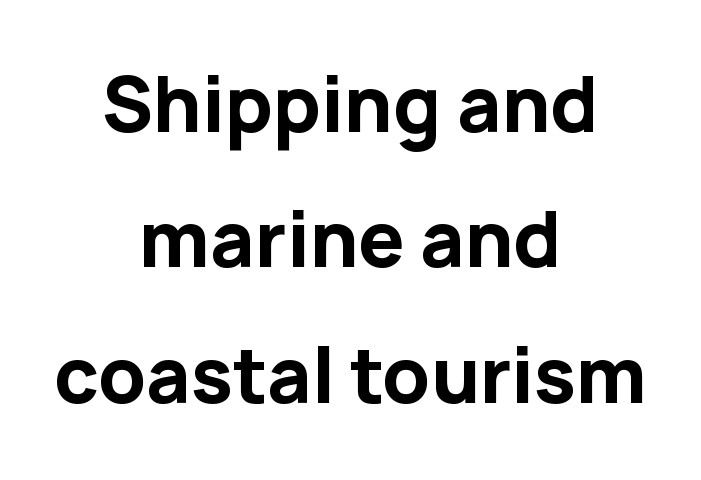
{"serif": "no", "italic": "no", "bold": "yes", "weight": "bold", "width": "normal", "stroke_contrast": "low", "x_height": "medium", "monospaced": "no", "underline": "no", "align": "center", "line_spacing_ratio": 1.83, "letter_spacing": "normal", "letter_spacing_em": 0.0, "glyph_px": 74}
